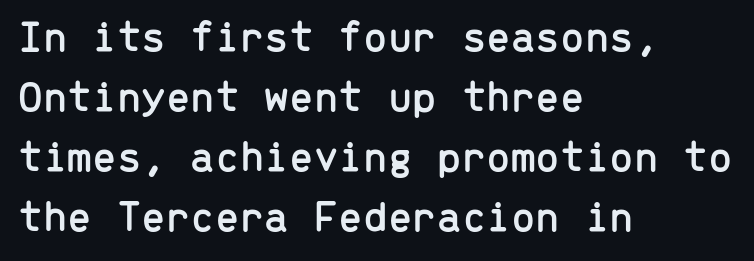
The rows are spaced the way most documents space them. The string is rendered with underlining switched off. Which margin do the lines hug? The left one — the right edge is uneven. Vertical strokes here are truly vertical. Every character here occupies the same horizontal width, giving the sample a typewriter-like rhythm. Check where the strokes stop: nothing finishes them off — pure sans.
